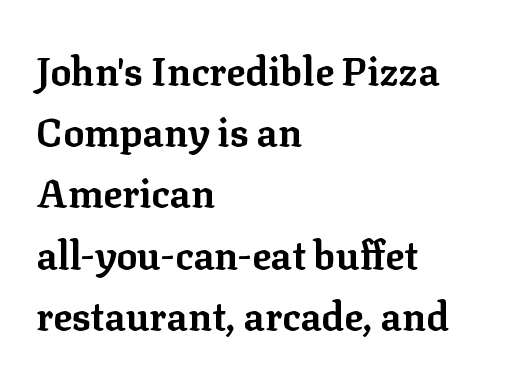
The image shows 39 px bold serif type, upright; set left-aligned, normal line spacing (1.57x), normal letter spacing, not underlined; low stroke contrast and a medium x-height.
